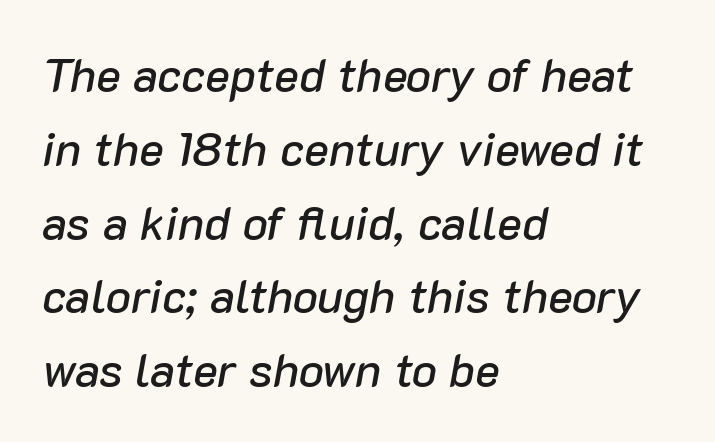
The image shows 47 px text type, italic (leaning right); set left-aligned, normal line spacing (1.57x), normal letter spacing, not underlined; low stroke contrast and a medium x-height.
